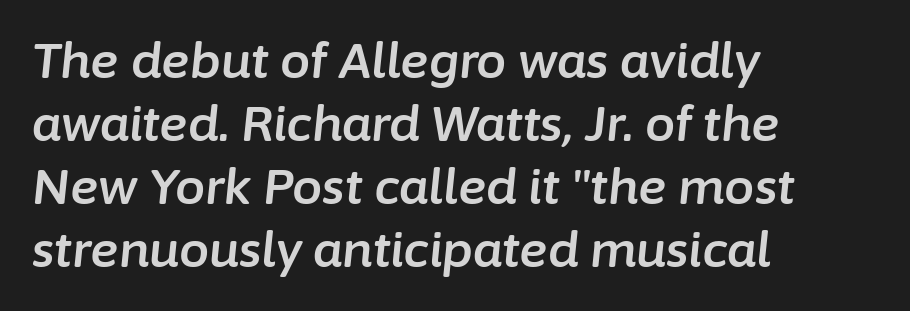
{"italic": "yes", "lean": "right", "slant_degrees": 6, "width": "normal", "stroke_contrast": "low", "x_height": "medium", "monospaced": "no", "underline": "no", "align": "left", "line_spacing": "normal", "line_spacing_ratio": 1.31, "letter_spacing": "normal", "letter_spacing_em": 0.0, "glyph_px": 48}
